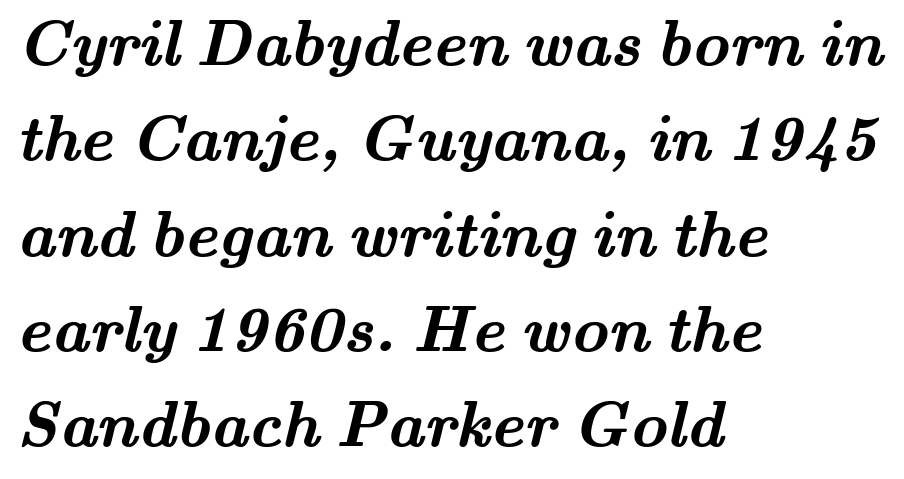
A dark, heavy texture on the line: the type is bold. Underline: absent. The gaps between neighbouring characters are ordinary and unremarkable. Is this a sans? No — the strokes have serifs. Regular leading. This sample has the flowing, uneven cadence of proportional lettering.
